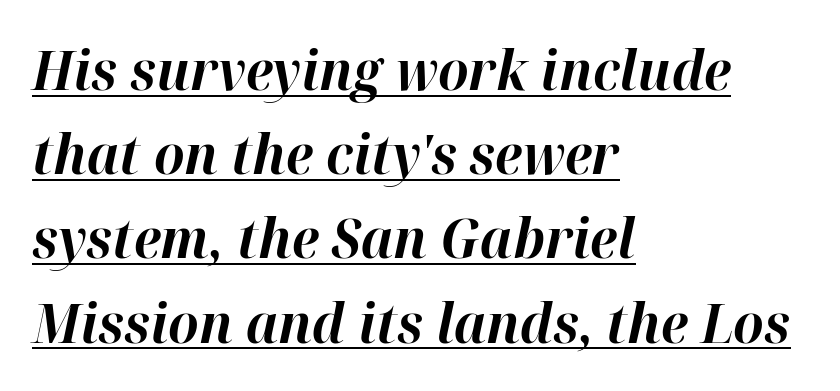
The image shows 54 px bold type, italic (leaning right); set left-aligned, normal line spacing (1.56x), normal letter spacing, underlined; high stroke contrast and a medium x-height.
